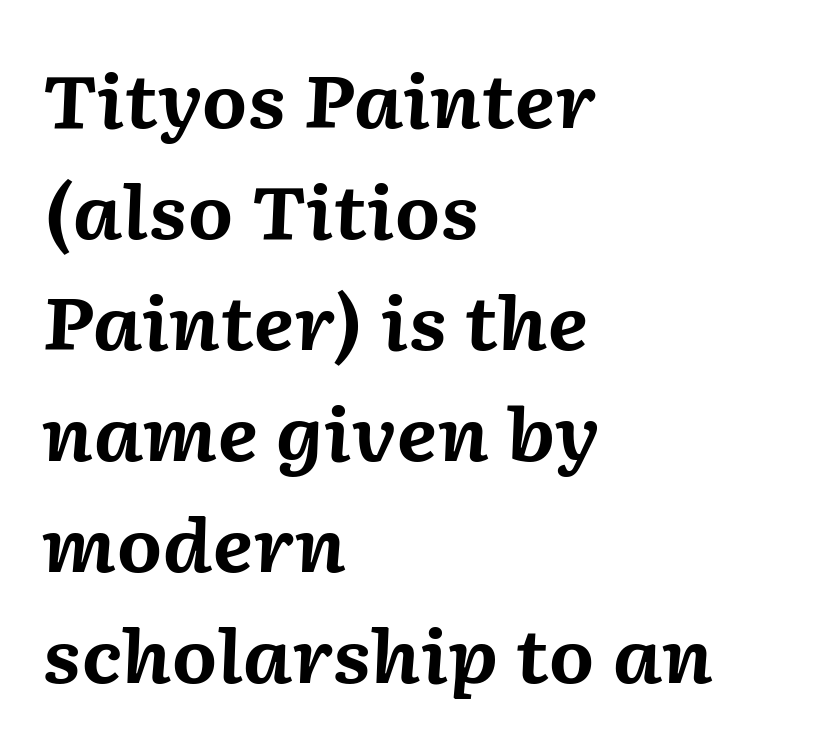
The image shows 73 px bold type, italic (leaning right); set left-aligned, normal line spacing (1.52x), normal letter spacing, not underlined; medium stroke contrast and a medium x-height.
